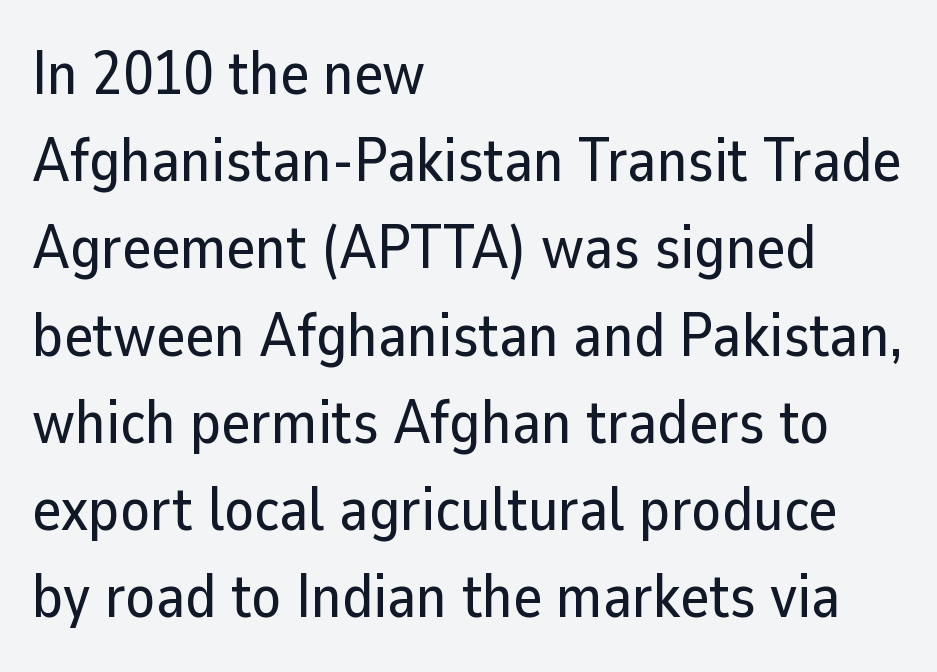
Beneath every word, the page is bare. Each letter's strokes conclude bluntly, with no projecting serifs. The lettering holds an erect, upright posture throughout. Nothing unusual about the tracking: characters are spaced as the font intends. Visually the block forms a straight wall on the left and a jagged coastline on the right. The rendering uses natural spacing where letterforms have individual widths.
